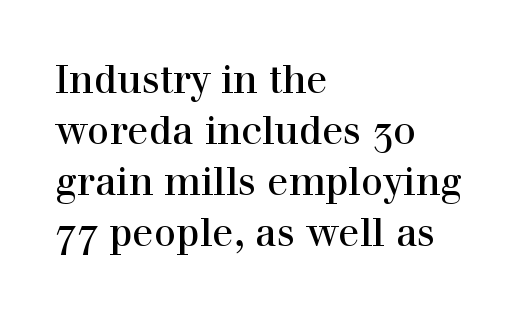
The image shows 39 px serif type, upright; set left-aligned, normal line spacing (1.31x), normal letter spacing, not underlined; a medium x-height.
